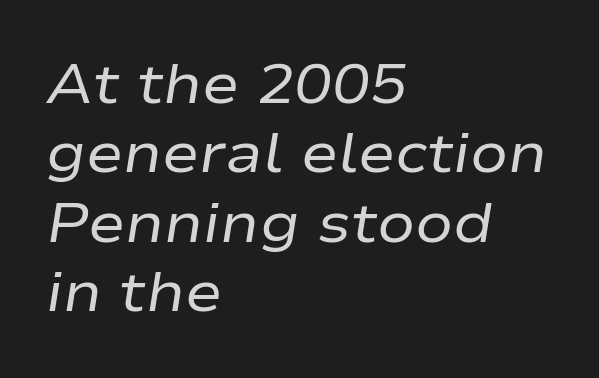
{"italic": "yes", "lean": "right", "slant_degrees": 9, "bold": "no", "weight": "regular", "width": "wide", "stroke_contrast": "low", "x_height": "medium", "monospaced": "no", "underline": "no", "align": "left", "line_spacing_ratio": 1.24, "letter_spacing": "normal", "letter_spacing_em": 0.0, "glyph_px": 56}
